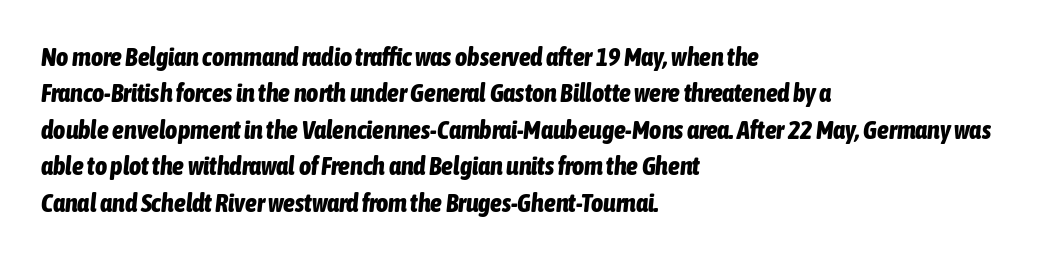
Q: Is the text bold? A: Yes.
Q: Is the text italic (slanted)? A: Yes, it leans right by about 6 degrees.
Q: Is the text underlined? A: No.
Q: How is the paragraph aligned? A: Left-aligned.
Q: Is the spacing between letters normal or unusually wide? A: Normal.
Q: Is the spacing between lines tight, normal or loose? A: Normal.
